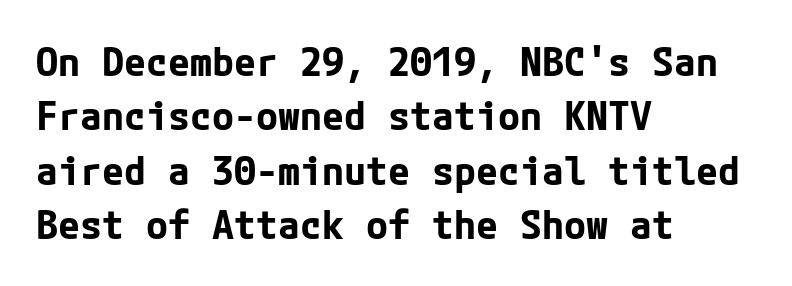
{"serif": "no", "italic": "no", "bold": "yes", "weight": "bold", "width": "normal", "stroke_contrast": "low", "x_height": "medium", "underline": "no", "align": "left", "line_spacing": "normal", "line_spacing_ratio": 1.36, "letter_spacing": "normal", "letter_spacing_em": 0.0, "glyph_px": 40}
